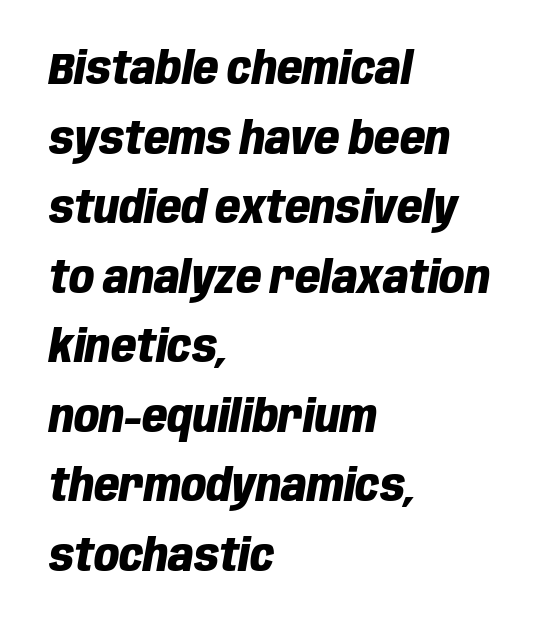
The image shows 44 px heavy, condensed type, italic (leaning right); set left-aligned, normal line spacing (1.58x), normal letter spacing, not underlined; low stroke contrast and a large x-height.
